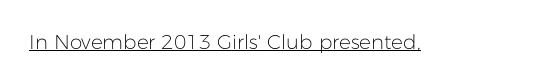
{"italic": "no", "bold": "no", "underline": "yes", "letter_spacing": "normal", "letter_spacing_em": 0.0, "glyph_px": 20}
